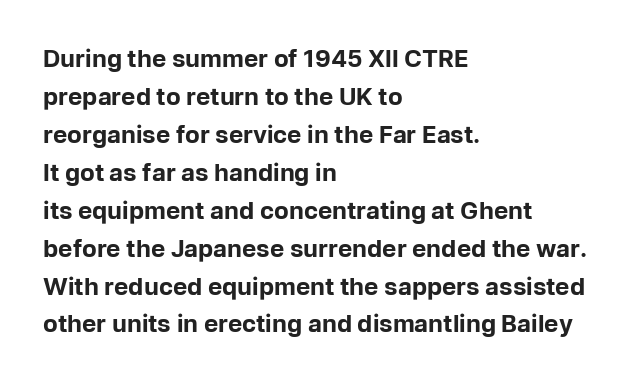
{"italic": "no", "bold": "yes", "underline": "no", "align": "left", "line_spacing": "normal", "line_spacing_ratio": 1.58, "letter_spacing": "normal", "letter_spacing_em": 0.0, "glyph_px": 24}
